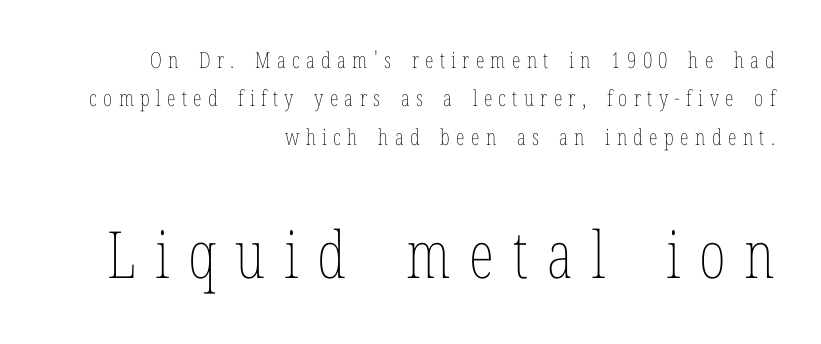
Q: Is the text bold? A: No.
Q: Is the text italic (slanted)? A: No, it is upright.
Q: Is the text underlined? A: No.
Q: How is the paragraph aligned? A: Right-aligned.
Q: Is the spacing between letters normal or unusually wide? A: Unusually wide.
Q: Which block of text is set in a larger size, the first (top) or the second (bottom)? A: The second (bottom) one.
Q: Width (condensed, normal, or wide)? A: Condensed.
Q: Stroke contrast? A: Low.
Q: x-height? A: Medium.
Q: Monospaced? A: No.
